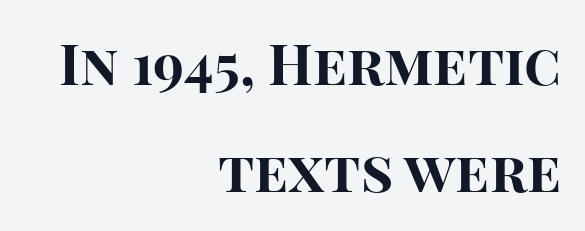
{"serif": "no", "italic": "no", "bold": "yes", "weight": "bold", "width": "normal", "stroke_contrast": "high", "x_height": "large", "monospaced": "no", "underline": "no", "align": "right", "line_spacing": "loose", "line_spacing_ratio": 1.91, "letter_spacing": "normal", "letter_spacing_em": 0.0, "glyph_px": 56}
